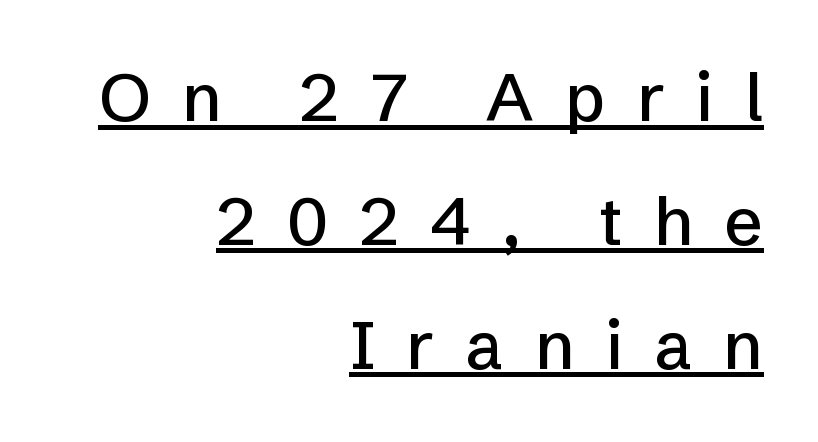
{"serif": "no", "italic": "no", "width": "normal", "stroke_contrast": "low", "x_height": "medium", "monospaced": "no", "underline": "yes", "align": "right", "line_spacing_ratio": 1.85, "letter_spacing": "wide", "letter_spacing_em": 0.47, "glyph_px": 67}
